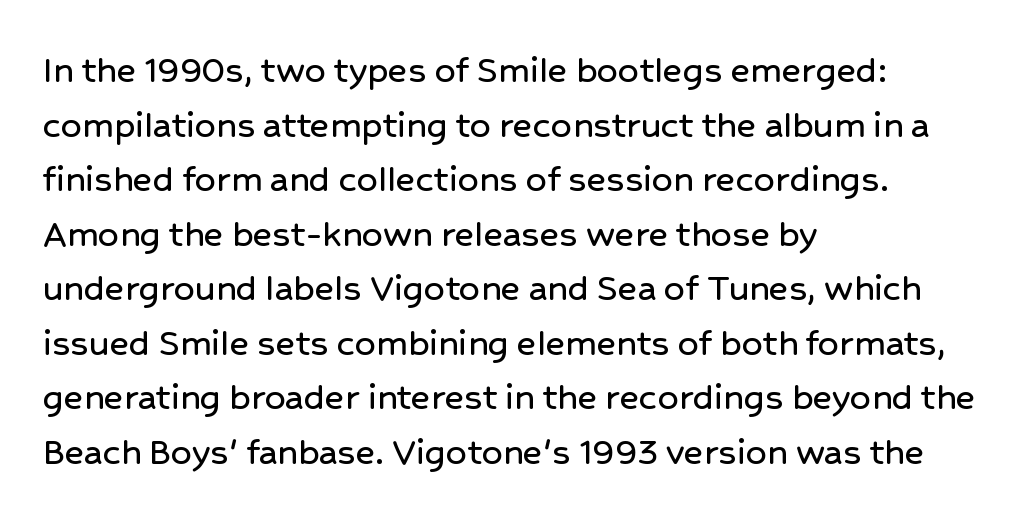
Q: Is the text italic (slanted)? A: No, it is upright.
Q: Is the typeface a serif or a sans-serif typeface? A: Sans-serif.
Q: Is the text underlined? A: No.
Q: How is the paragraph aligned? A: Left-aligned.
Q: Is the spacing between letters normal or unusually wide? A: Normal.
Q: Is the spacing between lines tight, normal or loose? A: Normal.
Q: Width (condensed, normal, or wide)? A: Normal.
Q: Stroke contrast? A: Low.
Q: x-height? A: Medium.
Q: Monospaced? A: No.
